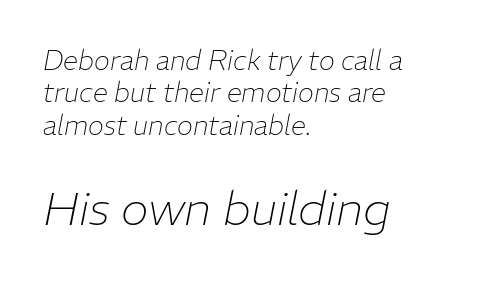
The image shows 47 px thin type, italic (leaning right); set left-aligned, line spacing 1.2x, normal letter spacing, not underlined; the second (bottom) block is 1.74x larger; low stroke contrast and a medium x-height.
